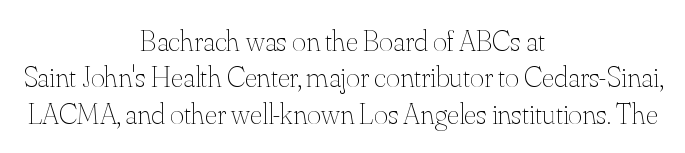
The image shows 30 px thin type, upright; set centered, line spacing 1.21x, normal letter spacing, not underlined; medium stroke contrast and a small x-height.
